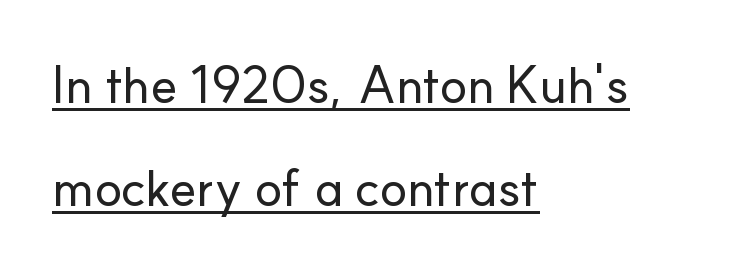
Q: Is the text italic (slanted)? A: No, it is upright.
Q: Is the typeface a serif or a sans-serif typeface? A: Sans-serif.
Q: Is the text underlined? A: Yes.
Q: How is the paragraph aligned? A: Left-aligned.
Q: Is the spacing between letters normal or unusually wide? A: Normal.
Q: Is the spacing between lines tight, normal or loose? A: Loose.
Q: Width (condensed, normal, or wide)? A: Normal.
Q: Stroke contrast? A: Low.
Q: x-height? A: Small.
Q: Monospaced? A: No.
